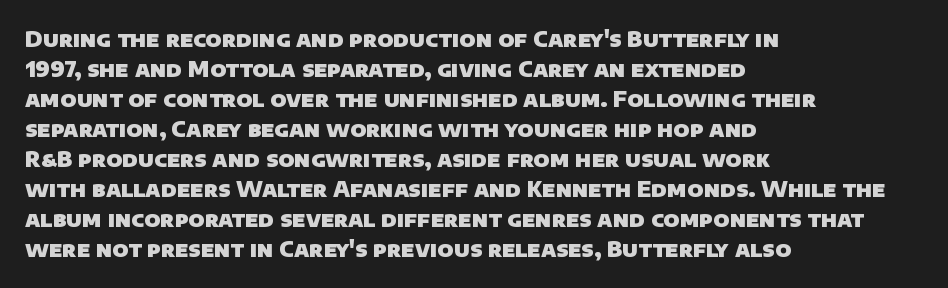
Q: Is the text bold? A: Yes.
Q: Is the text underlined? A: No.
Q: How is the paragraph aligned? A: Left-aligned.
Q: Is the spacing between letters normal or unusually wide? A: Normal.
Q: Is the spacing between lines tight, normal or loose? A: Normal.
